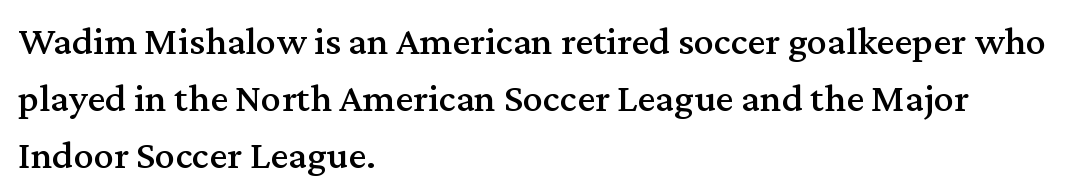
When letters stand straight like this, we call the style roman or upright. Horizontal bands of white between lines are of average thickness. Spacing verdict: proportional, widths tailored to each character. The space directly below the letters is spotless.
